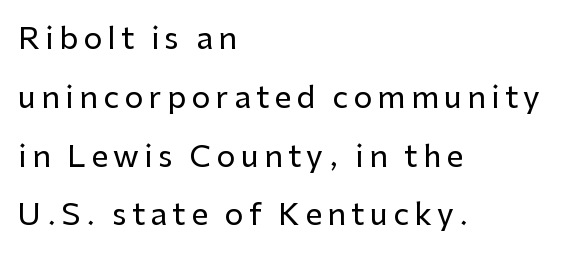
The image shows 30 px sans-serif type, upright; set left-aligned, loose line spacing (1.96x), not underlined; low stroke contrast and a medium x-height.
